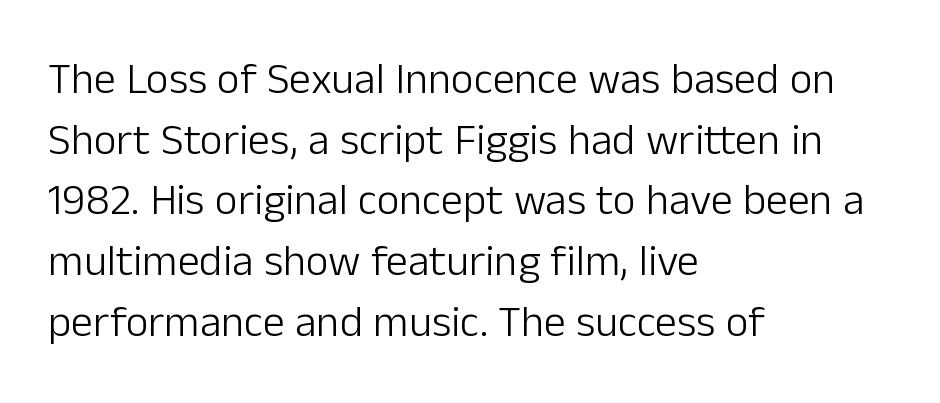
{"serif": "no", "italic": "no", "bold": "no", "weight": "light", "width": "normal", "stroke_contrast": "low", "x_height": "medium", "monospaced": "no", "underline": "no", "align": "left", "line_spacing": "normal", "line_spacing_ratio": 1.38, "letter_spacing": "normal", "letter_spacing_em": 0.0, "glyph_px": 44}
